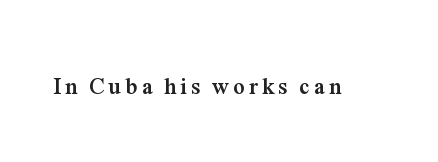
Q: Is the text bold? A: Yes.
Q: Is the text italic (slanted)? A: No, it is upright.
Q: Is the text underlined? A: No.
